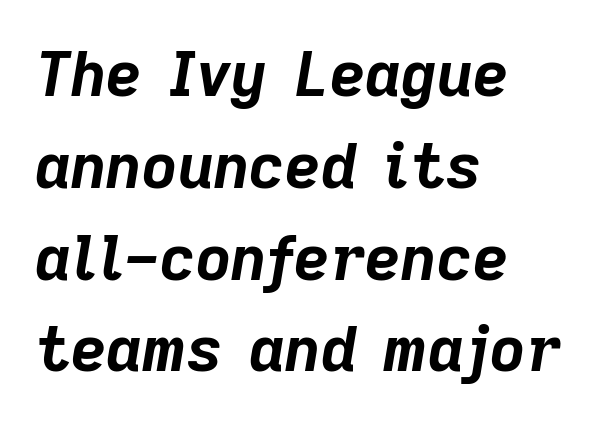
The image shows 62 px bold type, italic (leaning right); set left-aligned, normal line spacing (1.48x), normal letter spacing, not underlined; low stroke contrast and a medium x-height.
